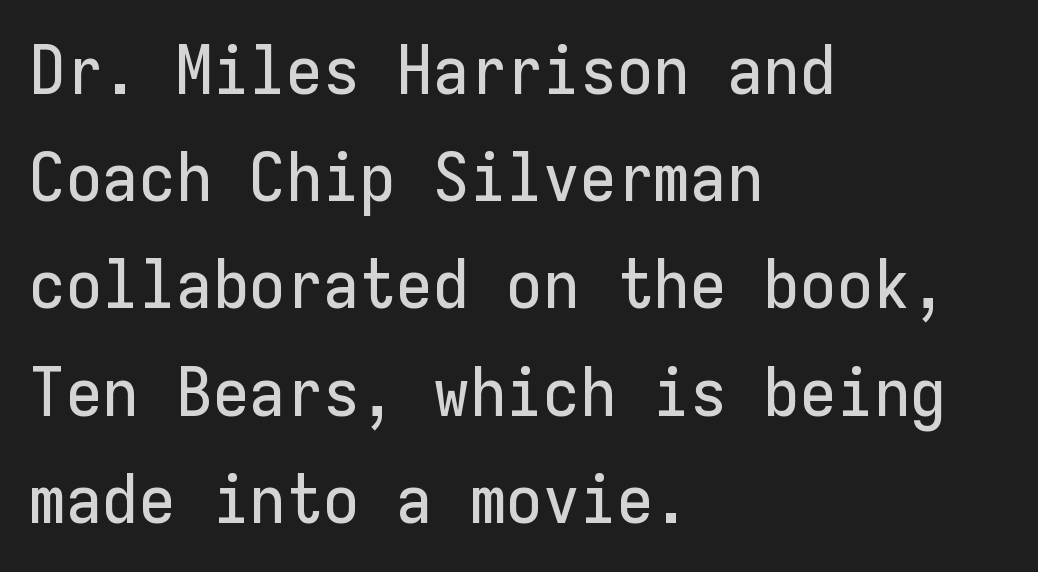
Note the uniform advance width — an 'i' takes as much space as an 'm'. You could call the tracking neutral — neither tight nor loose. Words float on clear page, feet unadorned. The rendering uses a moderate line-height, typical for paragraphs. These lines are composed in type without serifs.
